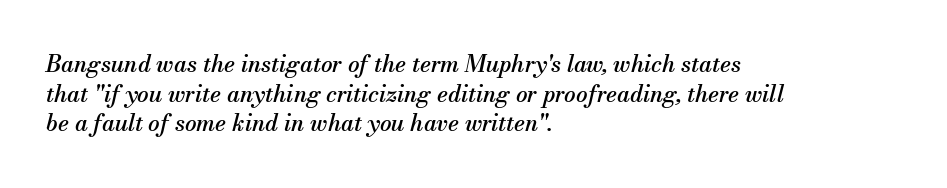
The image shows 23 px text type, italic (leaning right); set left-aligned, normal line spacing (1.29x), normal letter spacing, not underlined.
